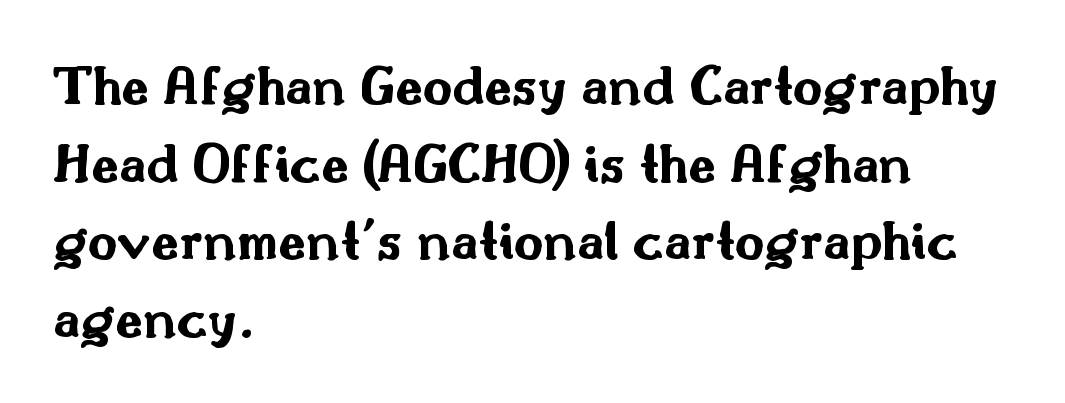
Notice how thick the strokes are: this is what a full bold looks like. The lines sit at an ordinary, default distance from one another. Spacing between characters is what you'd get straight out of the box. To sum up the face: it is a sans, with no serifs. Where is the straight margin? On the left.
